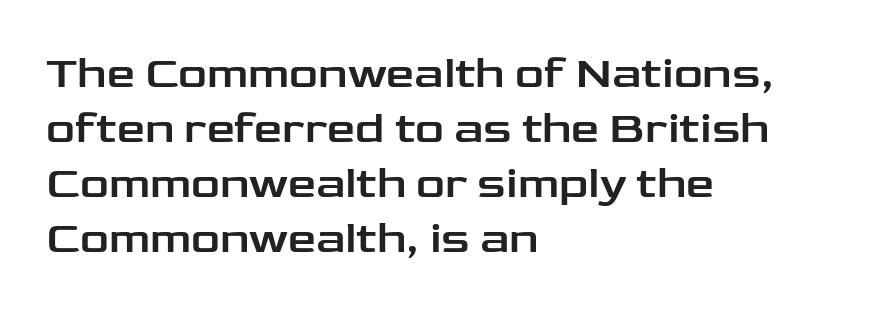
{"serif": "no", "italic": "no", "width": "wide", "stroke_contrast": "low", "x_height": "medium", "monospaced": "no", "underline": "no", "align": "left", "line_spacing_ratio": 1.22, "letter_spacing": "normal", "letter_spacing_em": 0.0, "glyph_px": 45}
